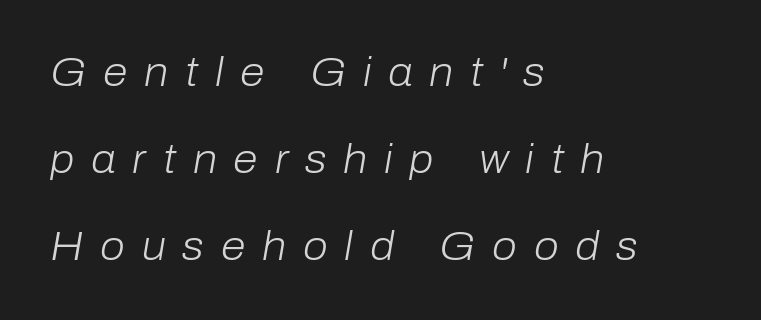
You could only call the tracking loose — the letters float apart. The typesetter chose a ragged-right arrangement here. These glyphs show unthickened strokes, regular width or finer. This is oblique type, the kind used for emphasis or titles.
